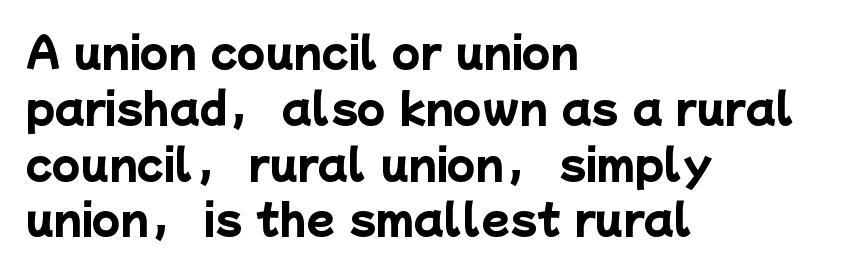
Q: Is the text bold? A: Yes.
Q: Is the typeface a serif or a sans-serif typeface? A: Sans-serif.
Q: Is the text underlined? A: No.
Q: How is the paragraph aligned? A: Left-aligned.
Q: Is the spacing between letters normal or unusually wide? A: Normal.
Q: Is the spacing between lines tight, normal or loose? A: Normal.
Q: Width (condensed, normal, or wide)? A: Normal.
Q: Stroke contrast? A: Low.
Q: x-height? A: Medium.
Q: Monospaced? A: No.
